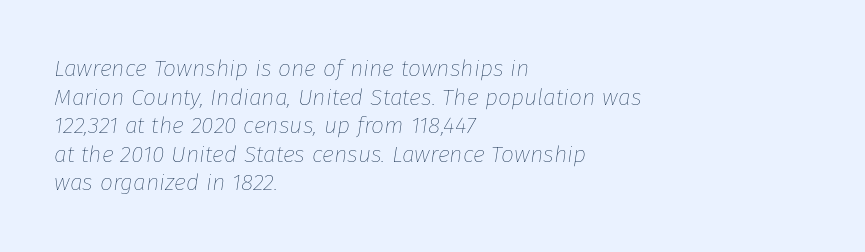
The face used here is rendered with its standard letterfit. The baseline area is clear. Unbolded letterforms with no extra heft. Observe the lean: these are italic letterforms.
